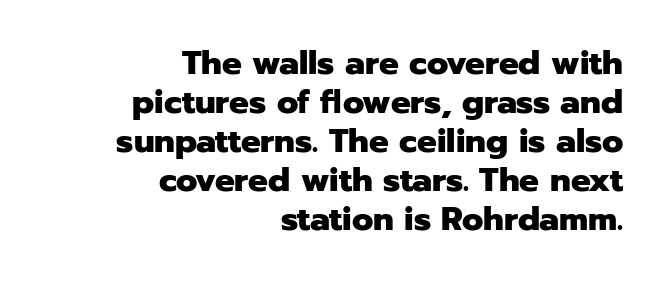
The image shows 33 px heavy sans-serif type, upright; set right-aligned, line spacing 1.18x, normal letter spacing, not underlined; low stroke contrast and a medium x-height.
